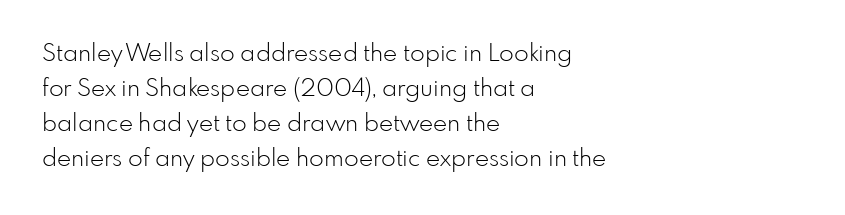
The image shows 24 px text type, upright; set left-aligned, normal line spacing (1.46x), normal letter spacing, not underlined.
